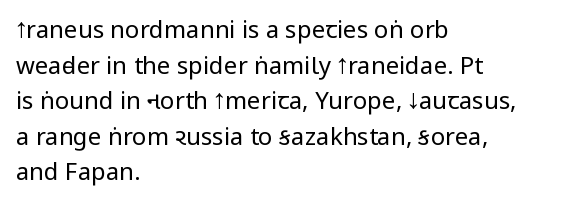
{"italic": "no", "bold": "no", "underline": "no", "align": "left", "line_spacing": "normal", "line_spacing_ratio": 1.48, "letter_spacing": "normal", "letter_spacing_em": 0.0, "glyph_px": 24}
